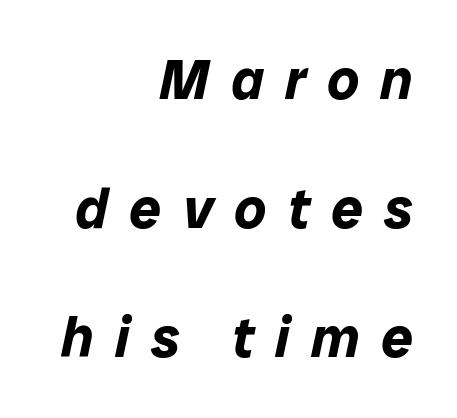
The tracking jumps out immediately: characters are airy and widely separated. Would a proofreader flag this as italicized? Yes. If you measured baseline to baseline, you'd find a long distance. These lines stack with their right ends in a neat column. Spacing verdict: proportional, widths tailored to each character. Plenty of ink on the page — the face is bold.
